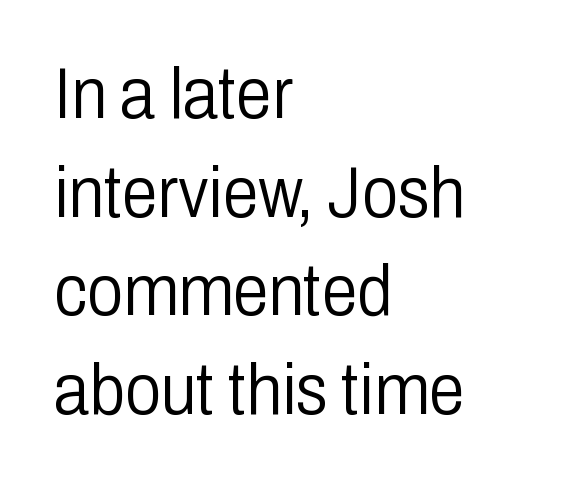
The foot of each line stays bare and open. Proportional: the letters do not fall into vertical columns. Line starts are locked; line ends wander. Summary of weight: not heavy and not bold. Stroke terminals: plain, sans-serif. The block of text has a typical density, with ordinary space between rows.
